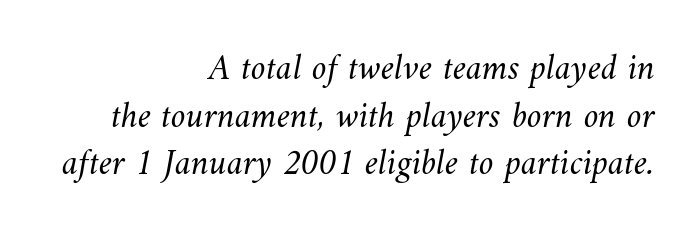
Q: Is the text bold? A: No.
Q: Is the text underlined? A: No.
Q: How is the paragraph aligned? A: Right-aligned.
Q: Is the spacing between letters normal or unusually wide? A: Normal.
Q: Is the spacing between lines tight, normal or loose? A: Normal.
Q: Width (condensed, normal, or wide)? A: Normal.
Q: Stroke contrast? A: Medium.
Q: x-height? A: Small.
Q: Monospaced? A: No.
